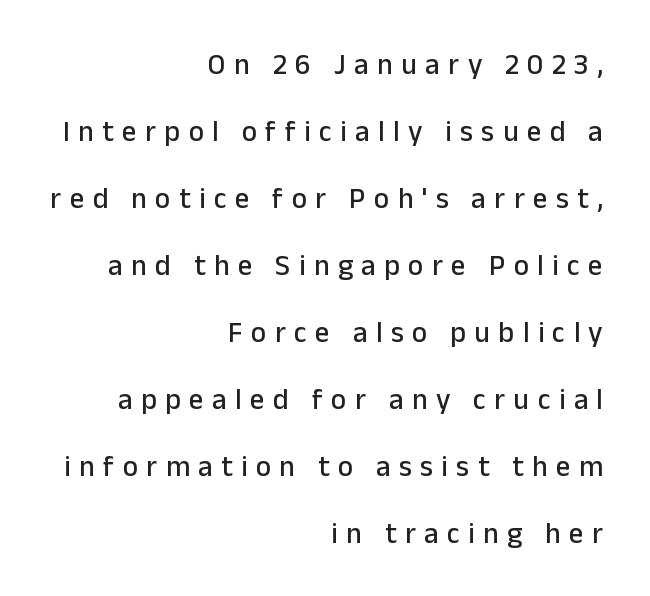
Q: Is the text italic (slanted)? A: No, it is upright.
Q: Is the typeface a serif or a sans-serif typeface? A: Sans-serif.
Q: Is the text underlined? A: No.
Q: How is the paragraph aligned? A: Right-aligned.
Q: Is the spacing between letters normal or unusually wide? A: Unusually wide.
Q: Is the spacing between lines tight, normal or loose? A: Loose.
Q: Width (condensed, normal, or wide)? A: Normal.
Q: Stroke contrast? A: Low.
Q: x-height? A: Medium.
Q: Monospaced? A: No.
